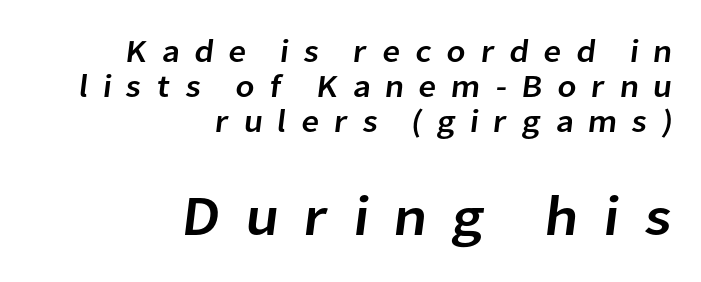
Q: Is the typeface a serif or a sans-serif typeface? A: Sans-serif.
Q: Is the text underlined? A: No.
Q: How is the paragraph aligned? A: Right-aligned.
Q: Is the spacing between letters normal or unusually wide? A: Unusually wide.
Q: Is the spacing between lines tight, normal or loose? A: Tight.
Q: Which block of text is set in a larger size, the first (top) or the second (bottom)? A: The second (bottom) one.
Q: Width (condensed, normal, or wide)? A: Normal.
Q: Stroke contrast? A: Low.
Q: x-height? A: Medium.
Q: Monospaced? A: No.
